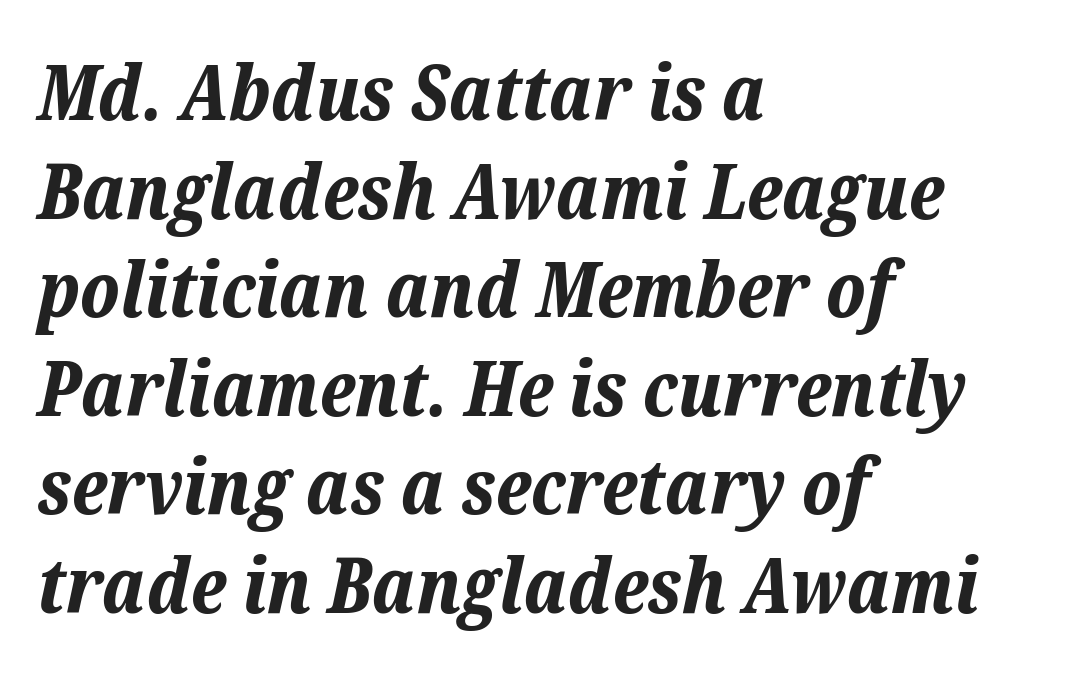
Q: Is the text bold? A: Yes.
Q: Is the text italic (slanted)? A: Yes, it leans right by about 12 degrees.
Q: Is the text underlined? A: No.
Q: How is the paragraph aligned? A: Left-aligned.
Q: Is the spacing between letters normal or unusually wide? A: Normal.
Q: Is the spacing between lines tight, normal or loose? A: Normal.
Q: Width (condensed, normal, or wide)? A: Normal.
Q: Stroke contrast? A: Low.
Q: x-height? A: Medium.
Q: Monospaced? A: No.
